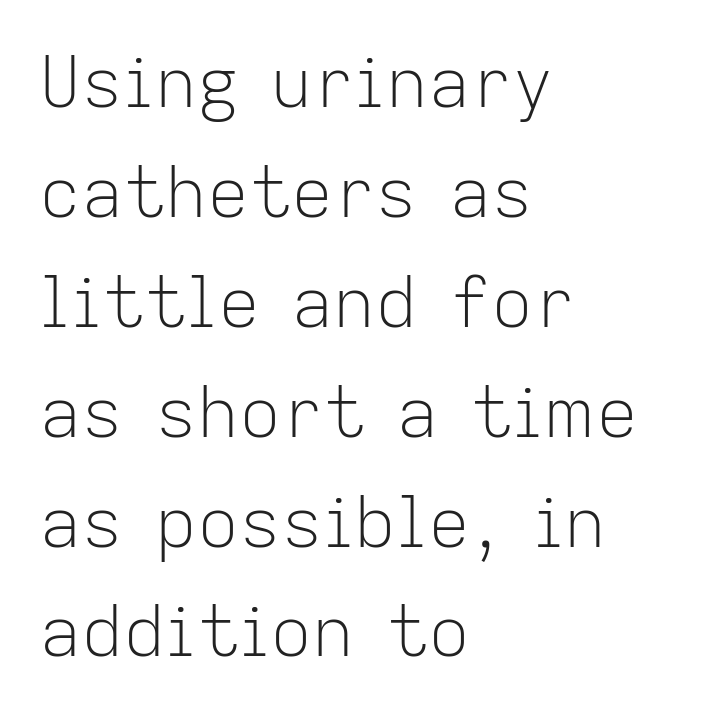
{"serif": "no", "italic": "no", "bold": "no", "weight": "light", "width": "normal", "stroke_contrast": "low", "x_height": "medium", "monospaced": "no", "underline": "no", "align": "left", "line_spacing": "normal", "line_spacing_ratio": 1.57, "letter_spacing": "normal", "letter_spacing_em": 0.0, "glyph_px": 70}
